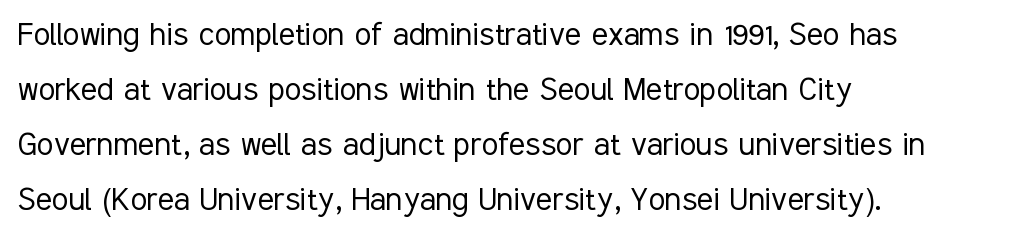
The image shows 38 px light, condensed sans-serif type, upright; set left-aligned, normal line spacing (1.45x), normal letter spacing, not underlined; low stroke contrast and a medium x-height.
